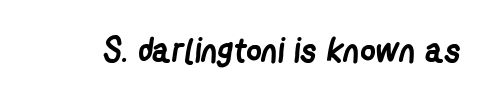
Proportional: the letters do not fall into vertical columns. Students, this is bold: see how much ink each stroke carries. Tracking value appears to be zero — textbook default spacing. The passage shown is not underscored anywhere. You can tell from the bare stems that sans-serif type was used.
